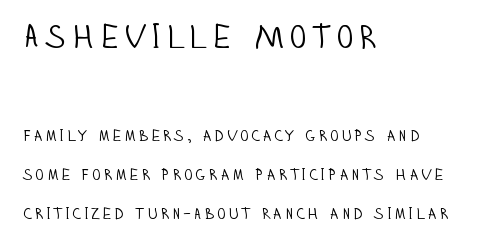
Caption: face not bold, strokes unweighted. Look at the glyph heights: the upper group is clearly the bigger setting. Posture: straight, roman, zero tilt. Unlike a traditional serif, this face leaves its strokes unadorned. Looks like regular typesetting: each glyph gets only the width it needs.
